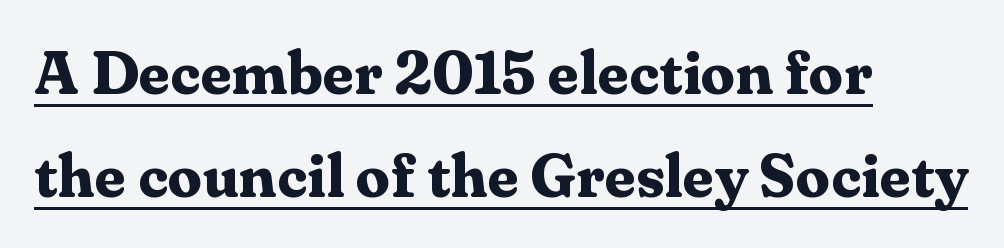
Compared with typical body copy, the letter spacing here is the same. The glyphs in this specimen are seriffed. Looks like someone drew a line under every word here. Where is the straight margin? On the left. If you measured baseline to baseline, you'd find a middling distance. The lettering holds an erect, upright posture throughout.
